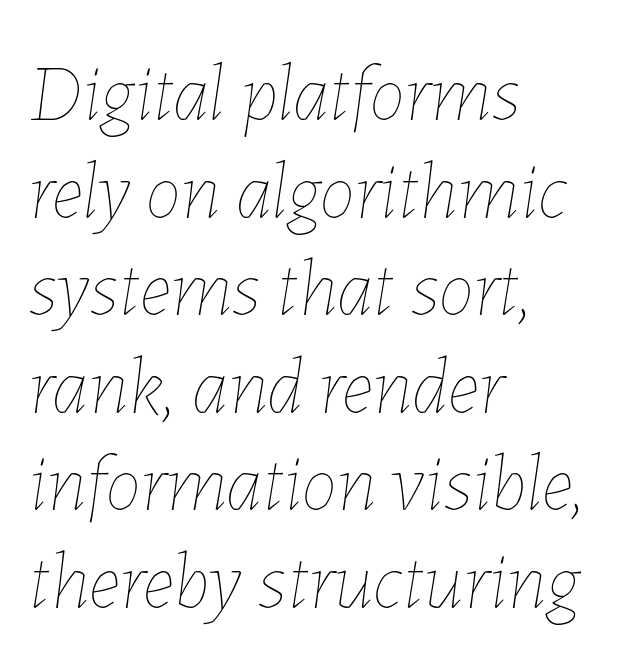
{"italic": "yes", "lean": "right", "slant_degrees": 7, "bold": "no", "weight": "thin", "width": "normal", "stroke_contrast": "low", "x_height": "medium", "monospaced": "no", "underline": "no", "align": "left", "line_spacing_ratio": 1.22, "letter_spacing": "normal", "letter_spacing_em": 0.0, "glyph_px": 80}
